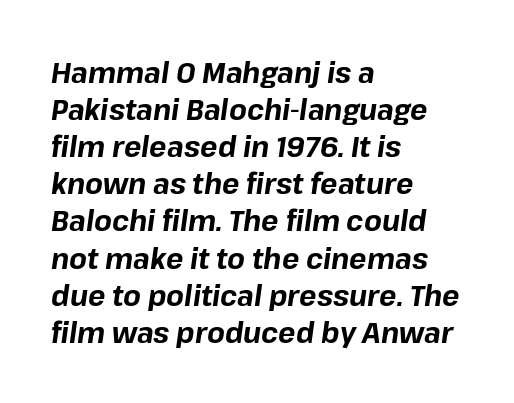
The paragraph shown leans on its left margin. Observe the ordinary spacing: letters are neighbours, not strangers. Underlining? Definitely not there. The passage shown leans; its letterforms are oblique. Each letter keeps its own natural width here, so spacing adapts to shape. Strokes here are thick enough to call this a true bold.
